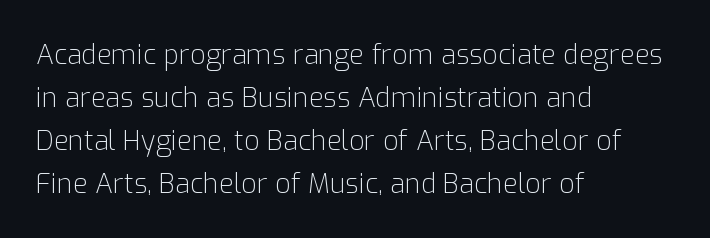
Q: Is the text bold? A: No.
Q: Is the text italic (slanted)? A: No, it is upright.
Q: Is the text underlined? A: No.
Q: How is the paragraph aligned? A: Left-aligned.
Q: Is the spacing between letters normal or unusually wide? A: Normal.
Q: Is the spacing between lines tight, normal or loose? A: Normal.
